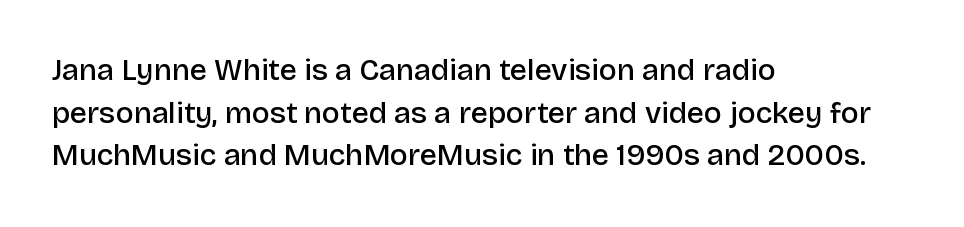
Q: Is the text bold? A: Semi-bold.
Q: Is the text italic (slanted)? A: No, it is upright.
Q: Is the typeface a serif or a sans-serif typeface? A: Sans-serif.
Q: Is the text underlined? A: No.
Q: How is the paragraph aligned? A: Left-aligned.
Q: Is the spacing between letters normal or unusually wide? A: Normal.
Q: Is the spacing between lines tight, normal or loose? A: Normal.
Q: Width (condensed, normal, or wide)? A: Normal.
Q: Stroke contrast? A: Low.
Q: x-height? A: Large.
Q: Monospaced? A: No.
